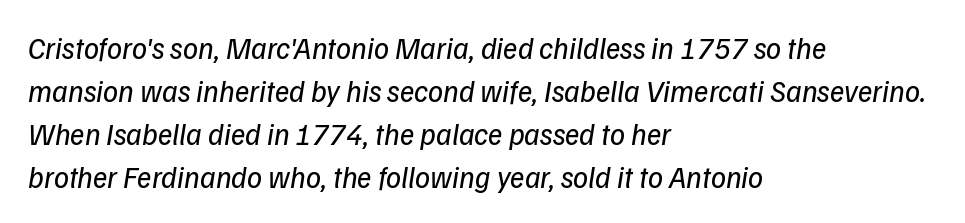
A light-to-regular cut is what we see here. Letterform terminals end flat and unadorned throughout the passage. Varying glyph widths throughout — classic text-font behaviour. A typesetter would call this zero additional tracking. Whoever set this chose a conventional vertical rhythm.
